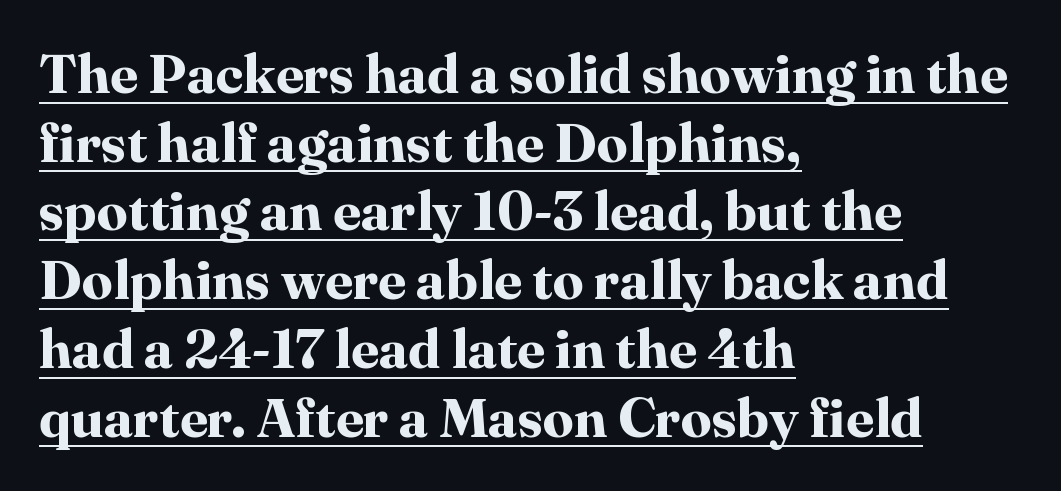
Q: Is the text bold? A: Yes.
Q: Is the text italic (slanted)? A: No, it is upright.
Q: Is the typeface a serif or a sans-serif typeface? A: Serif.
Q: Is the text underlined? A: Yes.
Q: How is the paragraph aligned? A: Left-aligned.
Q: Is the spacing between letters normal or unusually wide? A: Normal.
Q: Is the spacing between lines tight, normal or loose? A: Normal.
Q: Width (condensed, normal, or wide)? A: Normal.
Q: Stroke contrast? A: High.
Q: x-height? A: Medium.
Q: Monospaced? A: No.
